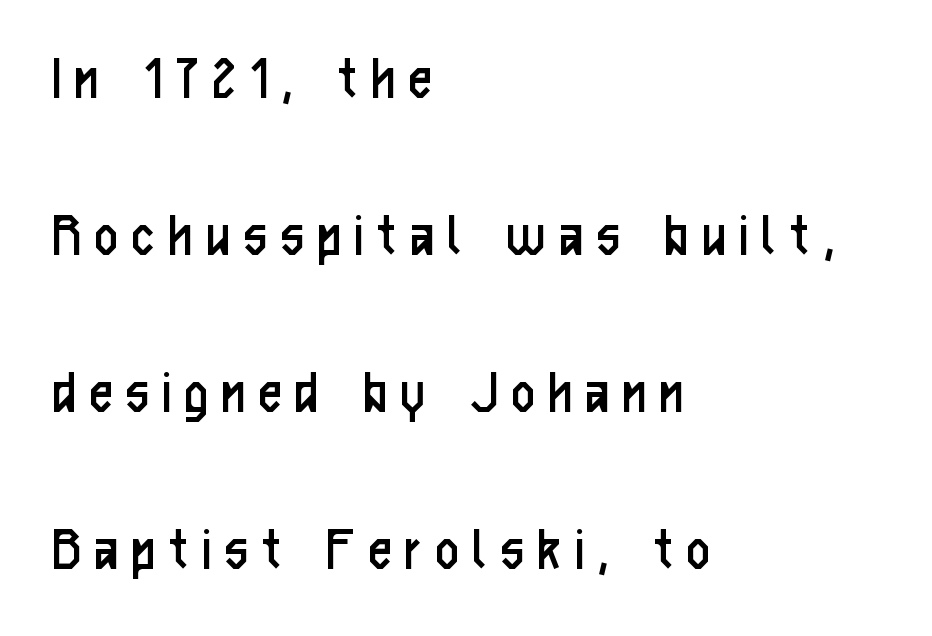
Bold? No — there's no thickening of the strokes. Each letter keeps its own natural width here, so spacing adapts to shape. The font's upright variant was chosen for this text. The passage shown is not underscored anywhere.
